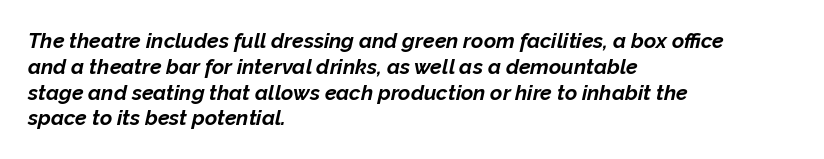
Q: Is the text bold? A: Yes.
Q: Is the text italic (slanted)? A: Yes, it leans right by about 12 degrees.
Q: Is the text underlined? A: No.
Q: How is the paragraph aligned? A: Left-aligned.
Q: Is the spacing between letters normal or unusually wide? A: Normal.
